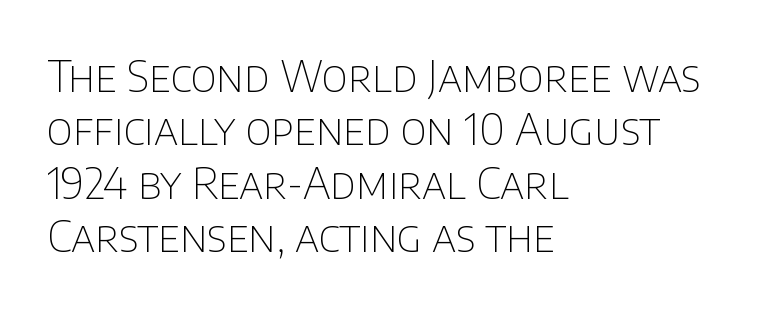
The image shows 43 px thin sans-serif type, upright; set left-aligned, line spacing 1.24x, normal letter spacing, not underlined; low stroke contrast and a large x-height.
